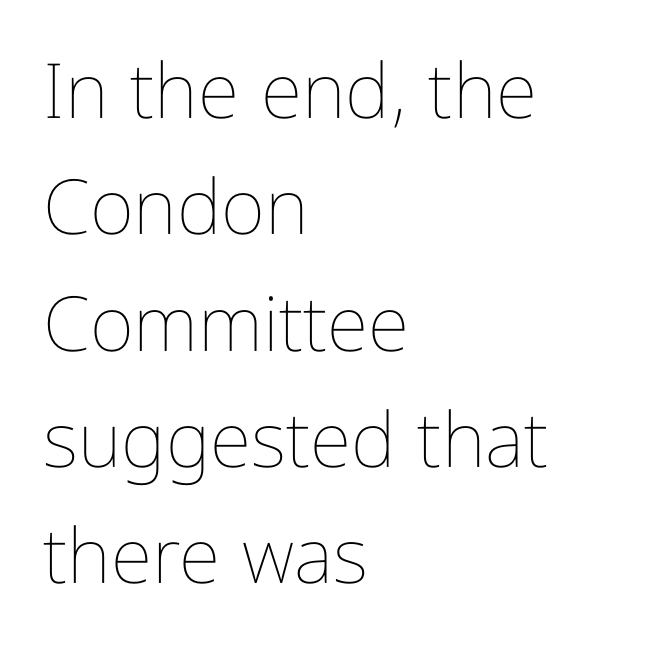
{"italic": "no", "bold": "no", "weight": "thin", "width": "condensed", "stroke_contrast": "low", "x_height": "medium", "monospaced": "no", "underline": "no", "align": "left", "line_spacing": "normal", "line_spacing_ratio": 1.53, "letter_spacing": "normal", "letter_spacing_em": 0.0, "glyph_px": 76}
